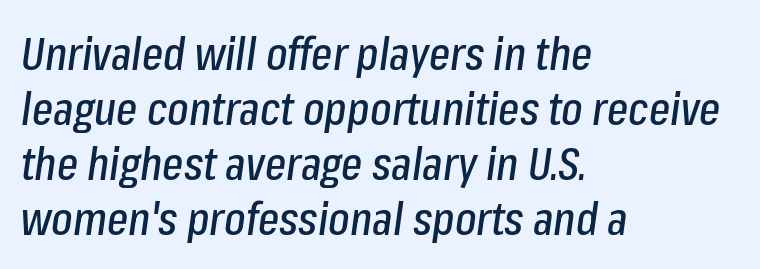
Rule under the text: the space is simply empty. A classic flush-left, rag-right setting is used for this passage. Short note: letters normally spaced. Slanted lettering throughout.
